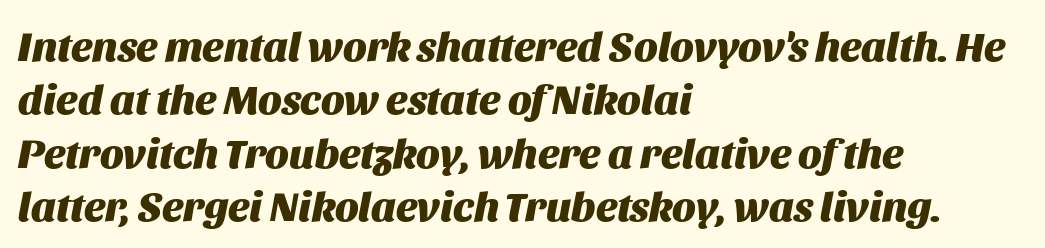
{"italic": "yes", "lean": "right", "slant_degrees": 11, "bold": "yes", "weight": "heavy", "width": "normal", "stroke_contrast": "medium", "x_height": "large", "monospaced": "no", "underline": "no", "align": "left", "line_spacing": "normal", "line_spacing_ratio": 1.27, "letter_spacing": "normal", "letter_spacing_em": 0.0, "glyph_px": 42}
